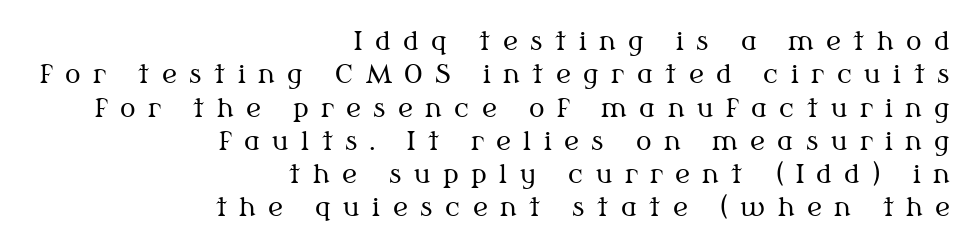
The image shows 26 px text type, upright; set right-aligned, normal line spacing (1.28x), unusually wide letter spacing (+0.48 em), not underlined.
